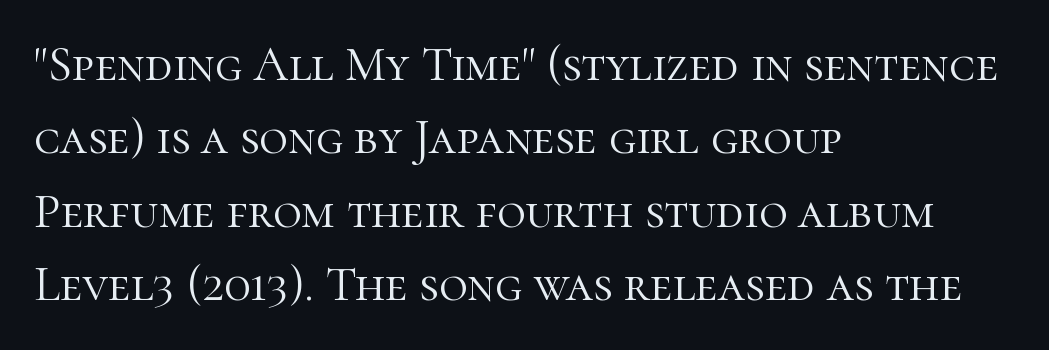
{"serif": "yes", "italic": "no", "bold": "no", "weight": "light", "width": "normal", "stroke_contrast": "high", "x_height": "medium", "monospaced": "no", "underline": "no", "align": "left", "line_spacing": "normal", "line_spacing_ratio": 1.5, "letter_spacing": "normal", "letter_spacing_em": 0.0, "glyph_px": 49}
